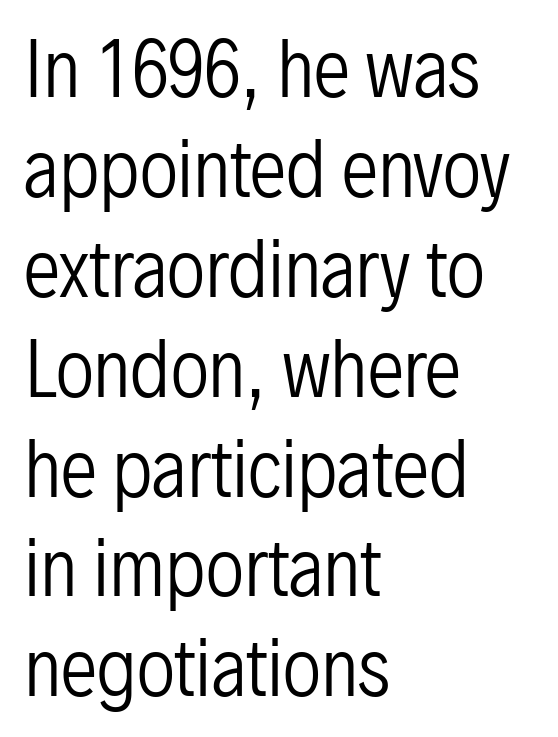
This rendering uses left alignment, leaving the right contour irregular. The lettering stays uniformly vertical, giving the passage a roman look. Decoration check: the copy has no underline. The glyphs in this specimen are sans serif. Reading down the column, the eye jumps a familiar distance to each next line. The face used here is proportionally spaced, like ordinary book or web type.
